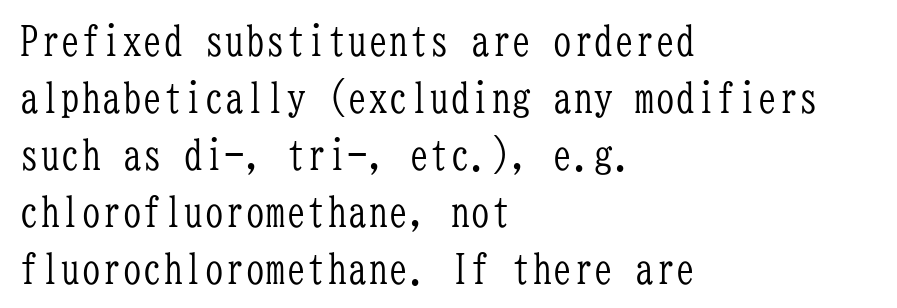
Stems and bowls with no extra thickness — not bold. Note: serifs present on the glyphs. This rendering uses left alignment, leaving the right contour irregular. The passage shown is typed in a monospace face where columns stay perfectly aligned.
